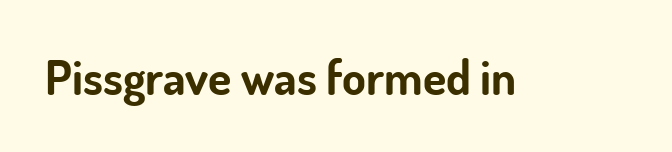
Q: Is the text bold? A: Yes.
Q: Is the text italic (slanted)? A: No, it is upright.
Q: Is the typeface a serif or a sans-serif typeface? A: Sans-serif.
Q: Is the text underlined? A: No.
Q: Is the spacing between letters normal or unusually wide? A: Normal.
Q: Width (condensed, normal, or wide)? A: Normal.
Q: Stroke contrast? A: Low.
Q: x-height? A: Small.
Q: Monospaced? A: No.
